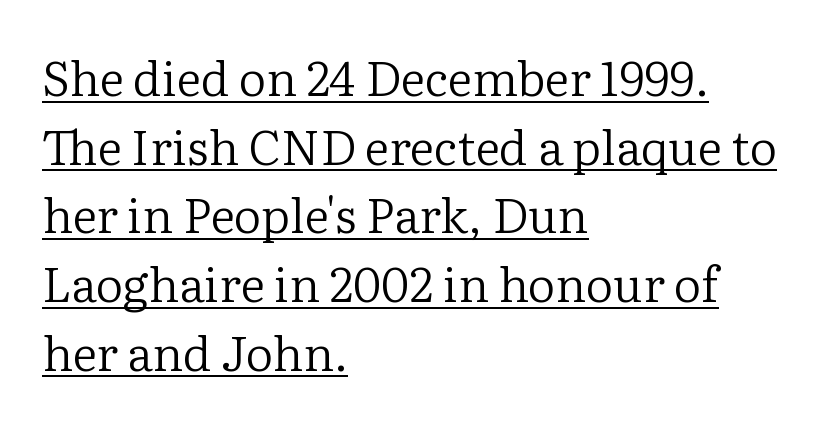
{"serif": "yes", "italic": "no", "bold": "no", "weight": "regular", "width": "normal", "stroke_contrast": "low", "x_height": "medium", "monospaced": "no", "underline": "yes", "align": "left", "line_spacing": "normal", "line_spacing_ratio": 1.43, "letter_spacing": "normal", "letter_spacing_em": 0.0, "glyph_px": 48}
